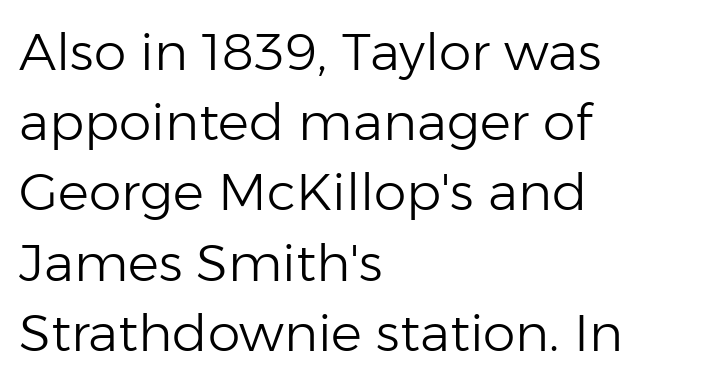
The image shows 52 px light sans-serif type, upright; set left-aligned, normal line spacing (1.35x), normal letter spacing, not underlined; low stroke contrast and a medium x-height.
